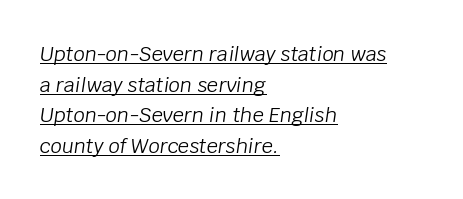
Q: Is the text bold? A: No.
Q: Is the text italic (slanted)? A: Yes, it leans right by about 8 degrees.
Q: Is the text underlined? A: Yes.
Q: How is the paragraph aligned? A: Left-aligned.
Q: Is the spacing between letters normal or unusually wide? A: Normal.
Q: Is the spacing between lines tight, normal or loose? A: Normal.
